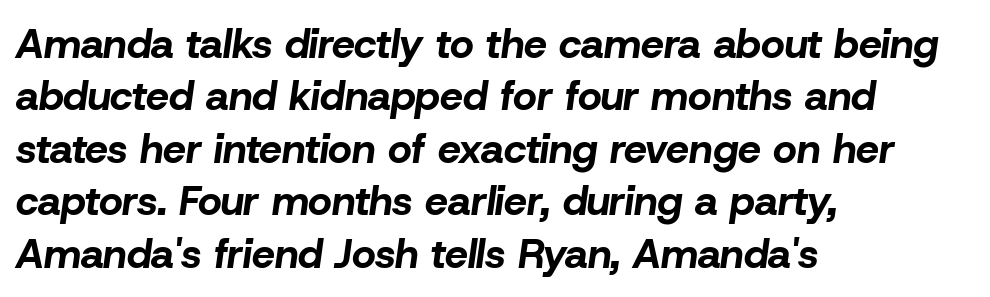
Summary of weight: heavy, a full bold. Notice how the stems are inclined rather than vertical — that's the hallmark of italics. The letters sit at their default tracking, neither squeezed nor spread. The compositor pushed each line to the left boundary.
